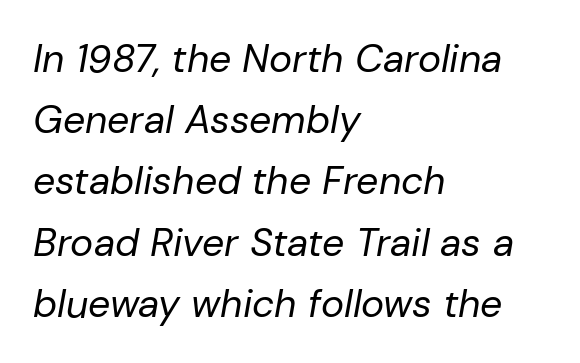
Notice how the stems are inclined rather than vertical — that's the hallmark of italics. This reads as an unemphasized weight, regular at the heaviest. Just letters on the line, the space beneath them empty. Leading: standard. Leftover space on each line is placed entirely after the last word.
